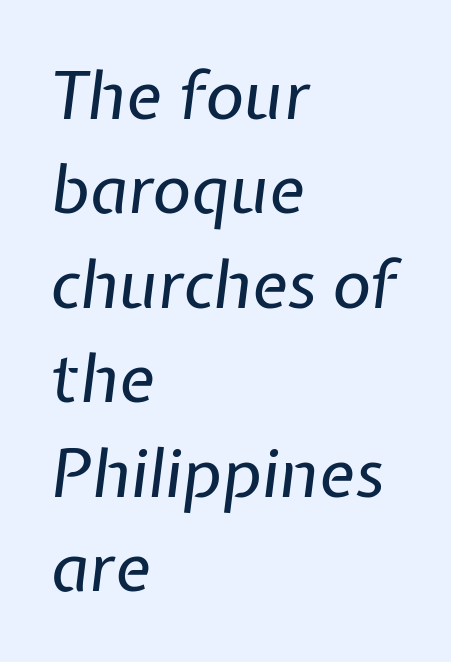
Q: Is the text bold? A: No.
Q: Is the text italic (slanted)? A: Yes, it leans right by about 7 degrees.
Q: Is the text underlined? A: No.
Q: How is the paragraph aligned? A: Left-aligned.
Q: Is the spacing between letters normal or unusually wide? A: Normal.
Q: Is the spacing between lines tight, normal or loose? A: Normal.
Q: Width (condensed, normal, or wide)? A: Normal.
Q: Stroke contrast? A: Low.
Q: x-height? A: Medium.
Q: Monospaced? A: No.
